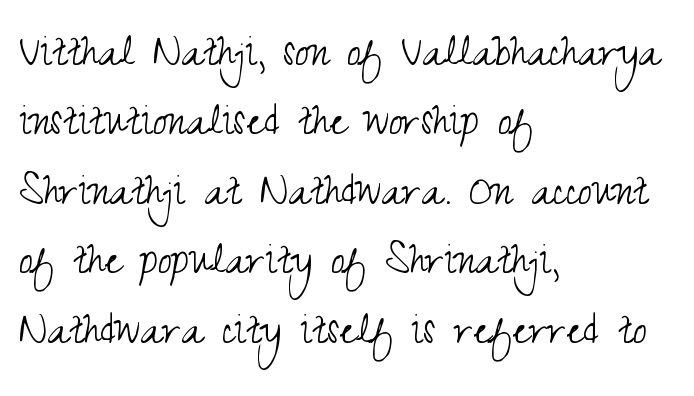
Q: Is the text bold? A: No.
Q: Is the text italic (slanted)? A: No, it is upright.
Q: Is the typeface a serif or a sans-serif typeface? A: Sans-serif.
Q: Is the text underlined? A: No.
Q: How is the paragraph aligned? A: Left-aligned.
Q: Is the spacing between letters normal or unusually wide? A: Normal.
Q: Is the spacing between lines tight, normal or loose? A: Normal.
Q: Width (condensed, normal, or wide)? A: Condensed.
Q: Stroke contrast? A: Medium.
Q: x-height? A: Small.
Q: Monospaced? A: No.
